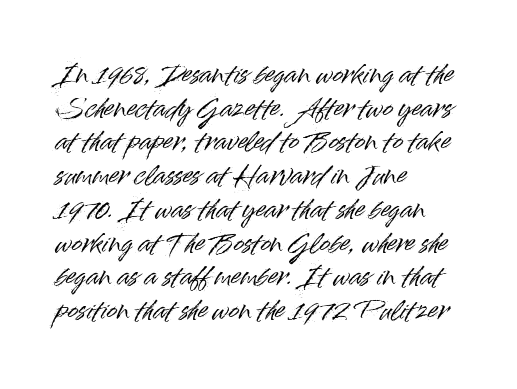
Q: Is the text italic (slanted)? A: Yes.
Q: Is the text underlined? A: No.
Q: How is the paragraph aligned? A: Left-aligned.
Q: Is the spacing between letters normal or unusually wide? A: Normal.
Q: Is the spacing between lines tight, normal or loose? A: Normal.
